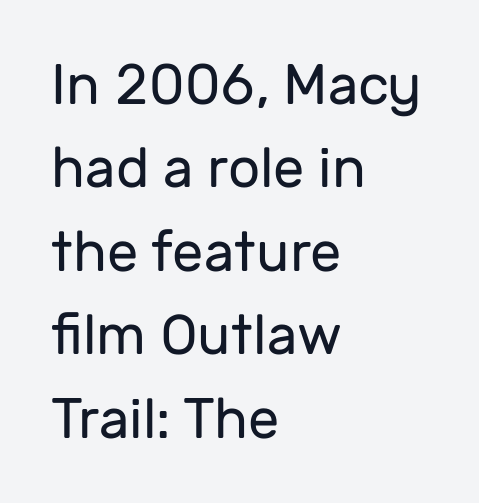
Standard letterfit; no display-style spreading of the glyphs. Look at the bottom of the vertical strokes: they stop flat, with no serifs. This sample keeps an unexceptional amount of space between lines. The weight tops out at a normal text grade.
